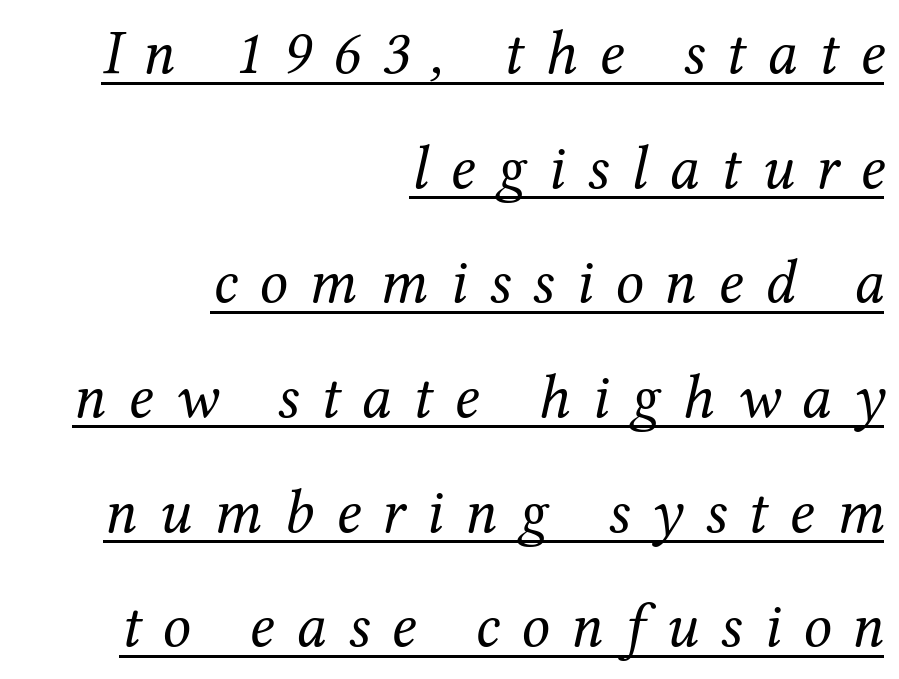
The image shows 63 px regular-weight serif type, italic (leaning right); set right-aligned, line spacing 1.82x, unusually wide letter spacing (+0.34 em), underlined; medium stroke contrast and a medium x-height.
